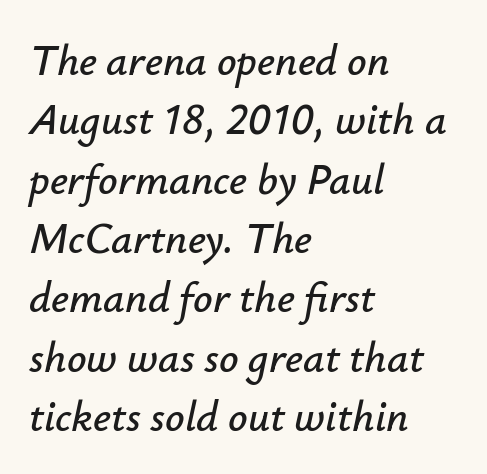
The image shows 43 px text type, italic (leaning right); set left-aligned, normal line spacing (1.38x), normal letter spacing, not underlined; low stroke contrast and a small x-height.
